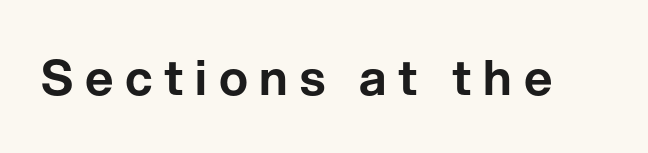
{"serif": "no", "italic": "no", "width": "normal", "stroke_contrast": "low", "x_height": "medium", "monospaced": "no", "underline": "no", "letter_spacing": "wide", "letter_spacing_em": 0.24, "glyph_px": 49}
